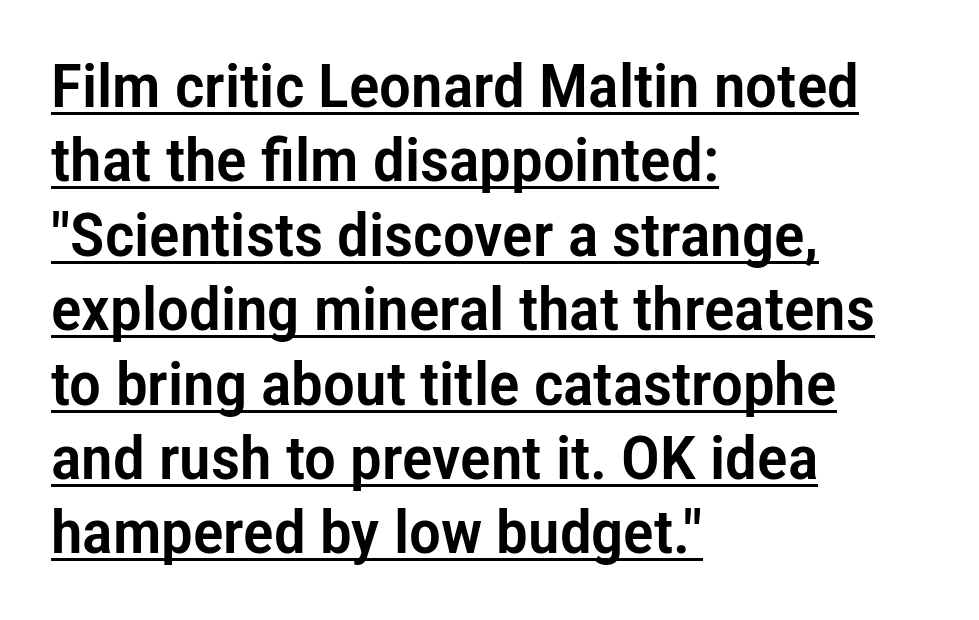
{"serif": "no", "italic": "no", "width": "condensed", "stroke_contrast": "low", "x_height": "medium", "monospaced": "no", "underline": "yes", "align": "left", "line_spacing_ratio": 1.24, "letter_spacing": "normal", "letter_spacing_em": 0.0, "glyph_px": 60}
